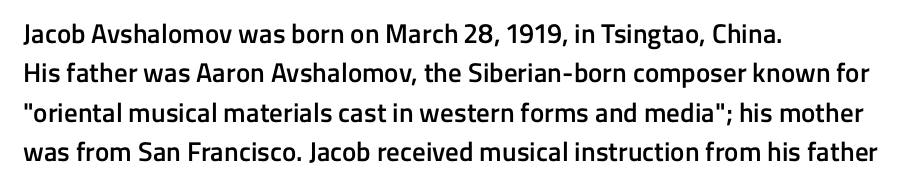
{"italic": "no", "bold": "semi", "underline": "no", "align": "left", "line_spacing": "normal", "line_spacing_ratio": 1.46, "letter_spacing": "normal", "letter_spacing_em": 0.0, "glyph_px": 27}
